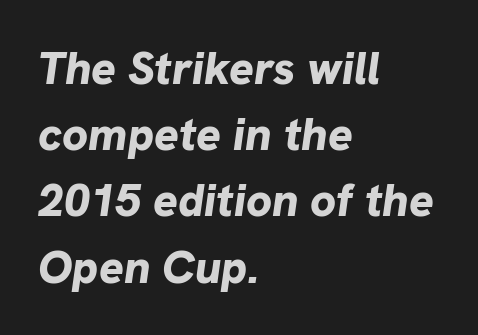
The image shows 46 px bold type, italic (leaning right); set left-aligned, normal line spacing (1.44x), normal letter spacing, not underlined; low stroke contrast and a medium x-height.
